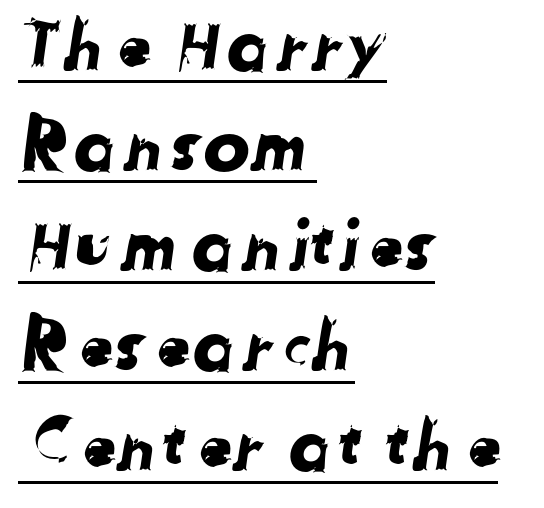
Q: Is the typeface a serif or a sans-serif typeface? A: Sans-serif.
Q: Is the text underlined? A: Yes.
Q: How is the paragraph aligned? A: Left-aligned.
Q: Is the spacing between letters normal or unusually wide? A: Normal.
Q: Is the spacing between lines tight, normal or loose? A: Normal.
Q: Width (condensed, normal, or wide)? A: Normal.
Q: Stroke contrast? A: Low.
Q: x-height? A: Medium.
Q: Monospaced? A: No.
